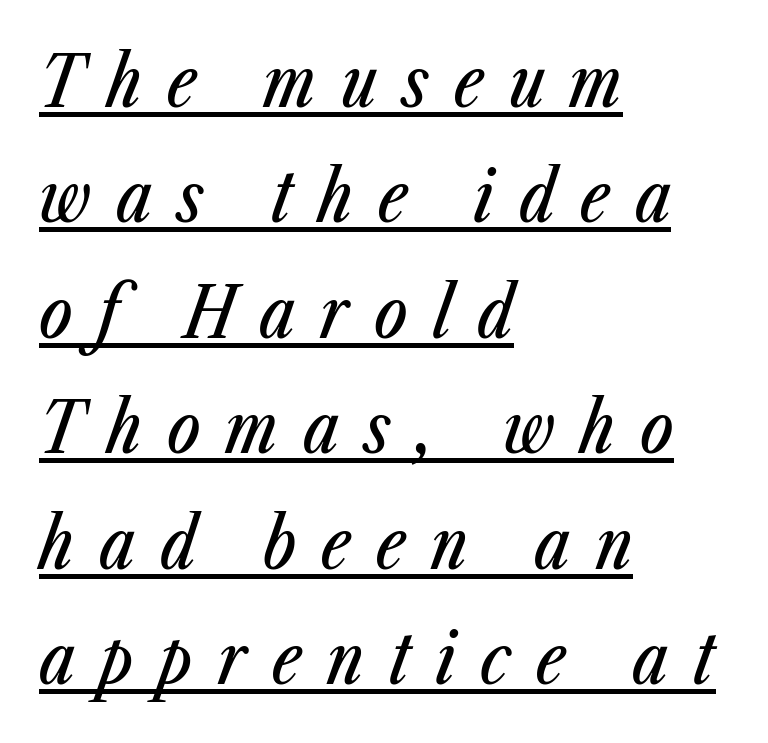
Q: Is the text italic (slanted)? A: Yes, it leans right by about 23 degrees.
Q: Is the text underlined? A: Yes.
Q: How is the paragraph aligned? A: Left-aligned.
Q: Is the spacing between letters normal or unusually wide? A: Unusually wide.
Q: Is the spacing between lines tight, normal or loose? A: Normal.
Q: Width (condensed, normal, or wide)? A: Condensed.
Q: Stroke contrast? A: Low.
Q: x-height? A: Medium.
Q: Monospaced? A: No.
